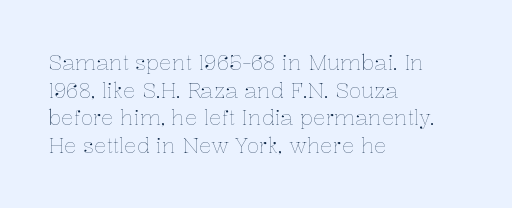
The image shows 21 px text type, upright; set left-aligned, normal line spacing (1.31x), normal letter spacing, not underlined.
